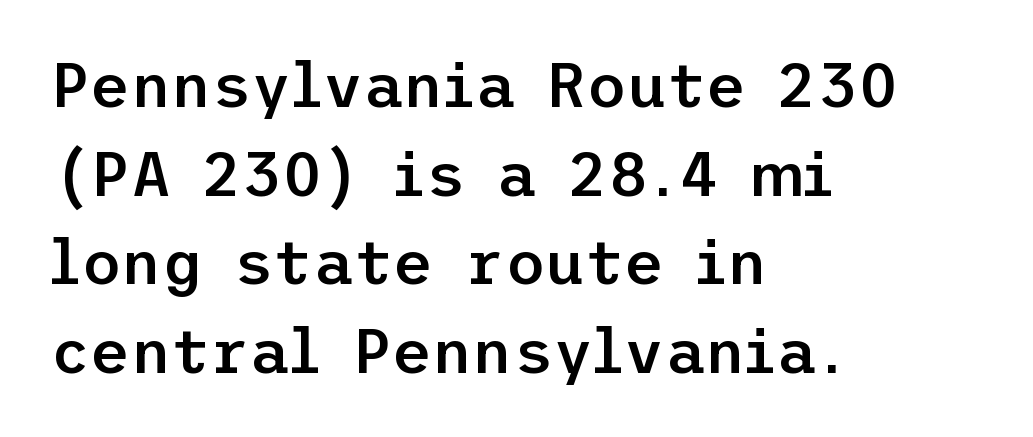
The image shows 62 px semibold sans-serif type, upright; set left-aligned, normal line spacing (1.43x), normal letter spacing, not underlined; low stroke contrast and a medium x-height.
